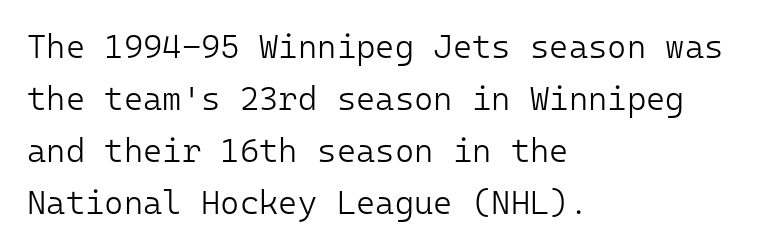
Quick note: not italic, upright. Regarding serifs, this sample does without them. Unmarked baselines from the first word to the last. The face used here is rendered with its standard letterfit. The space between consecutive lines is moderate.
